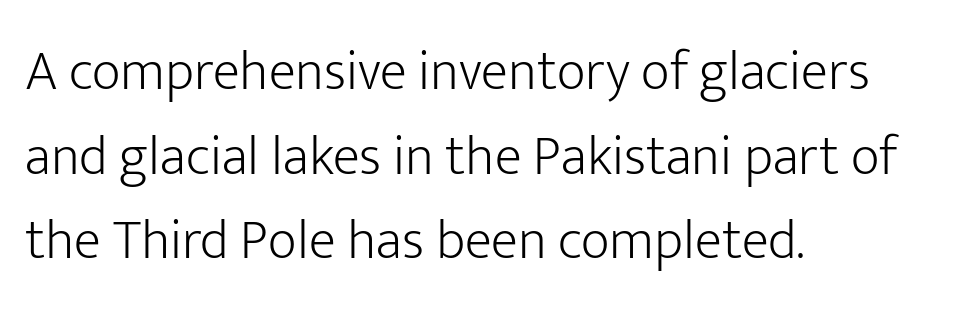
Each new line begins a customary step beneath the previous one. Characters remain perfectly vertical along every line. Tracking here is standard; glyphs follow each other at the usual distance. Anything drawn beneath the words? Only blank space.
